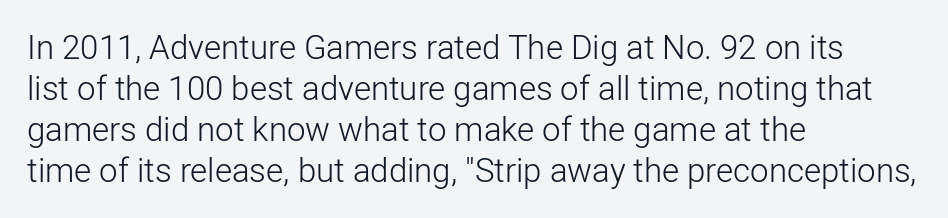
{"serif": "no", "italic": "no", "bold": "no", "weight": "light", "width": "normal", "stroke_contrast": "low", "x_height": "medium", "monospaced": "no", "underline": "no", "align": "left", "line_spacing_ratio": 1.24, "letter_spacing": "normal", "letter_spacing_em": 0.0, "glyph_px": 33}
